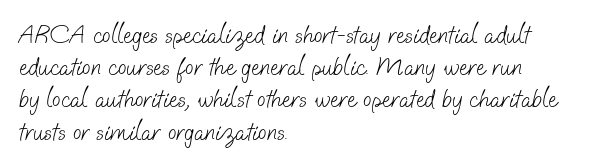
The image shows 25 px text type; set left-aligned, normal line spacing (1.29x), normal letter spacing, not underlined.
